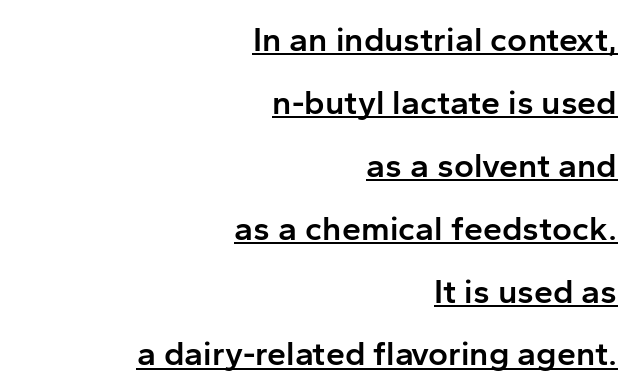
The image shows 34 px semibold sans-serif type, upright; set right-aligned, line spacing 1.85x, normal letter spacing, underlined; low stroke contrast and a medium x-height.
